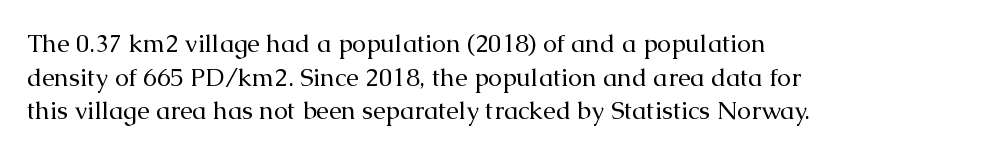
Honestly, there is no underline to notice here at all. When letters stand straight like this, we call the style roman or upright. The passage shown stacks its lines at a standard gap. Horizontal alignment here is leftward, the default for most running prose. Ink coverage per letter is moderate at most.
